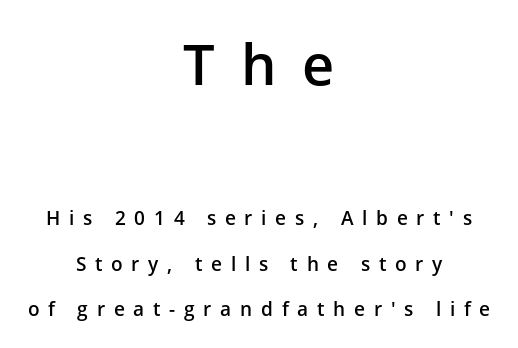
The image shows 56 px semibold sans-serif type, upright; set centered, loose line spacing (2.4x), unusually wide letter spacing (+0.46 em), not underlined; the first (top) block is 2.95x larger; low stroke contrast and a medium x-height.
